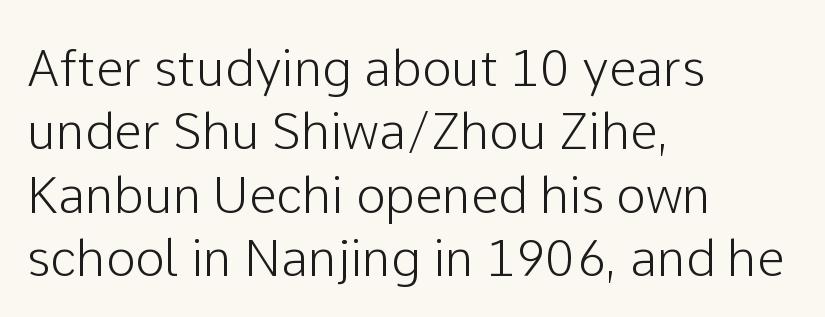
You can tell from the bare stems that sans-serif type was used. Tracking value appears to be zero — textbook default spacing. Think of a printed novel: that variable character pitch is what you see here. Just letters on the line, the space beneath them empty.
